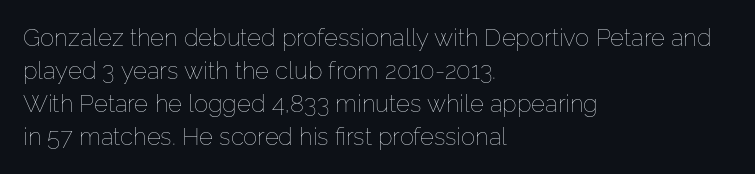
The image shows 24 px text type, upright; set left-aligned, normal line spacing (1.37x), normal letter spacing, not underlined.
